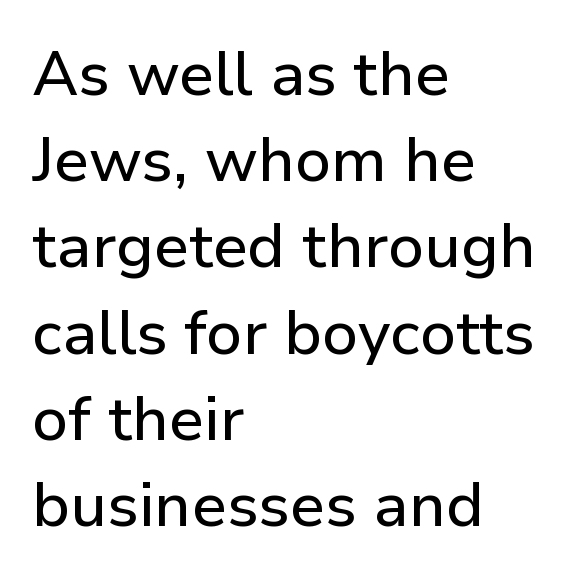
The passage is arranged the way most books set body copy — flush left. Unmarked baselines from the first word to the last. Nobody touched the tracking dial on this one. Vertical spacing — default. You could not count columns in this text — the font is proportionally spaced. Does the lettering tilt? It doesn't — this is upright.
